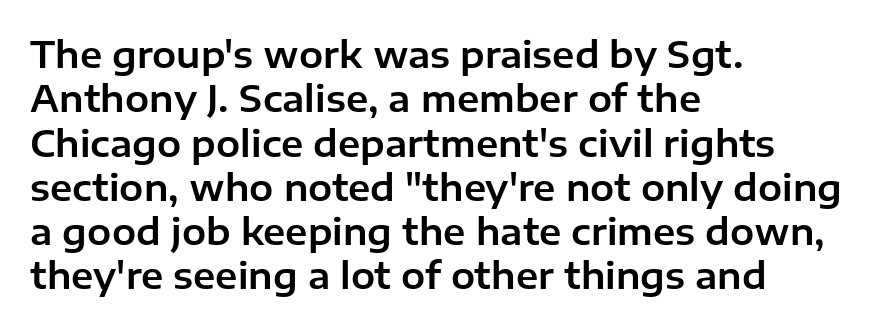
{"serif": "no", "italic": "no", "width": "normal", "stroke_contrast": "low", "x_height": "medium", "monospaced": "no", "underline": "no", "align": "left", "line_spacing_ratio": 1.23, "letter_spacing": "normal", "letter_spacing_em": 0.0, "glyph_px": 36}
